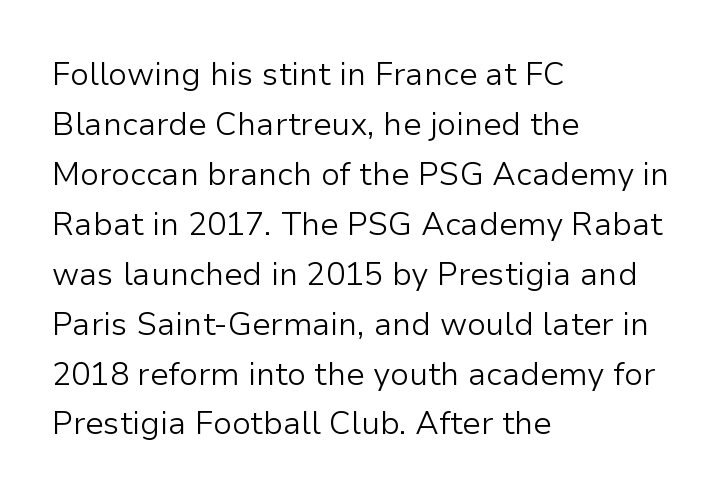
The image shows 32 px light sans-serif type, upright; set left-aligned, normal line spacing (1.56x), normal letter spacing, not underlined; low stroke contrast and a medium x-height.
